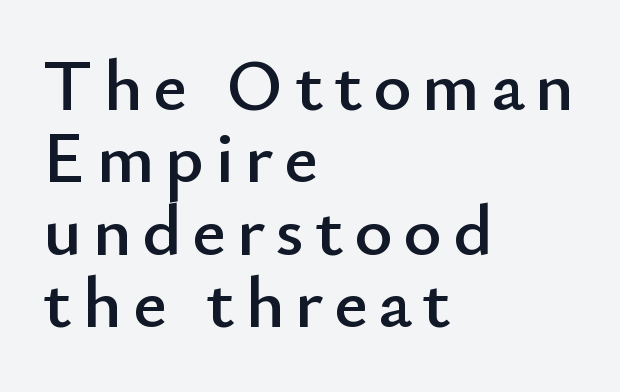
Notice how descenders almost collide with the ascenders below — that's tight leading. Plain, unruled lines of type. The typography opts for an upright posture over an oblique one. The setting favours the left margin, as ordinary paragraphs usually do. Each letter keeps its own natural width here, so spacing adapts to shape.
